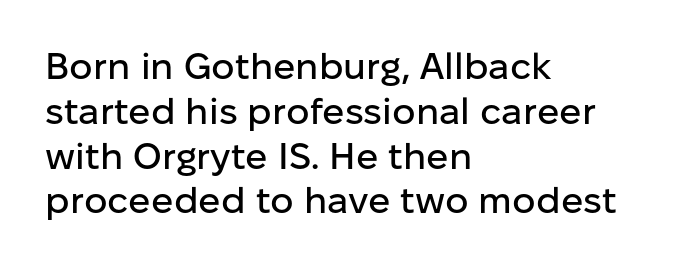
Only glyphs here, with clear space below each row. One-word summary of the alignment: left. The axis of the letterforms is exactly vertical. Short note: letters normally spaced. Serif or sans? Sans — the stroke terminals are bare.
